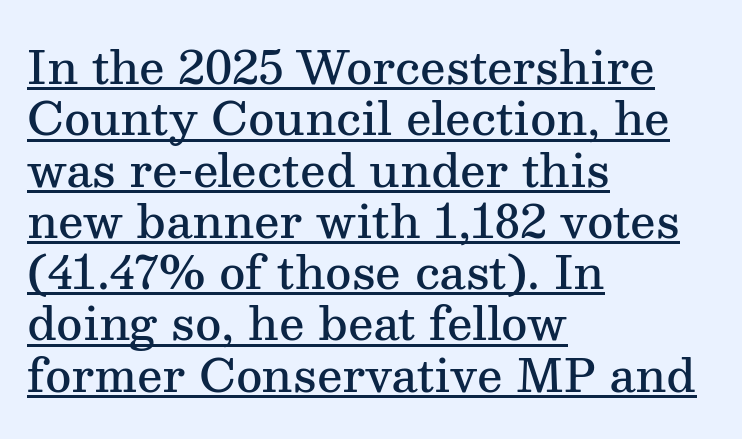
Is this a sans? No — the strokes have serifs. Default kerning and tracking; the words read as compact shapes. The vertical gap from one line to the next is small. Does the copy run flush right? No — it runs flush left.
